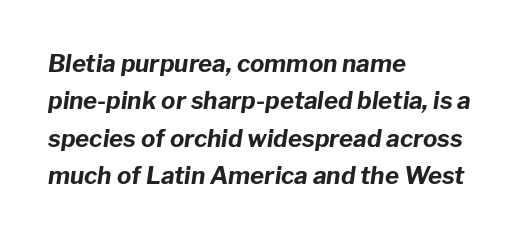
Designer's note — italics engaged. Compared with typical body copy, the letter spacing here is the same. The font is running at its bold setting. Vertically, the passage feels balanced, rows spaced as you'd expect. Check the space under the baseline: it is left empty. A classic flush-left, rag-right setting is used for this passage.
